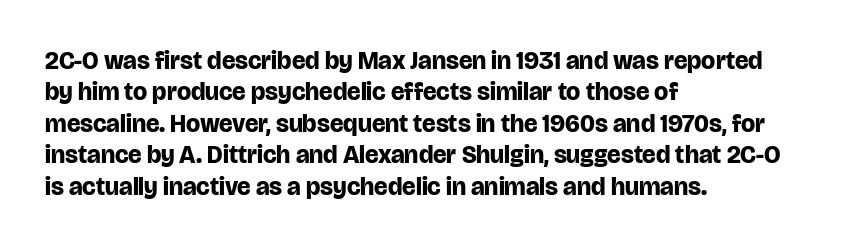
Q: Is the text bold? A: Yes.
Q: Is the text italic (slanted)? A: No, it is upright.
Q: Is the text underlined? A: No.
Q: How is the paragraph aligned? A: Left-aligned.
Q: Is the spacing between letters normal or unusually wide? A: Normal.
Q: Is the spacing between lines tight, normal or loose? A: Normal.
